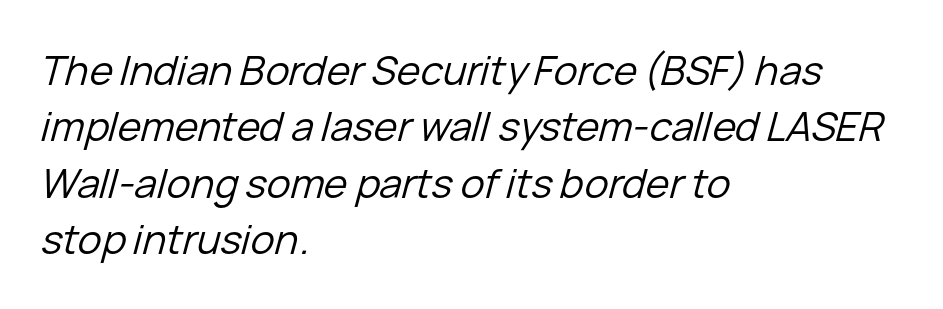
{"italic": "yes", "lean": "right", "slant_degrees": 15, "bold": "no", "weight": "regular", "width": "normal", "stroke_contrast": "low", "x_height": "medium", "monospaced": "no", "underline": "no", "align": "left", "line_spacing": "normal", "line_spacing_ratio": 1.41, "letter_spacing": "normal", "letter_spacing_em": 0.0, "glyph_px": 40}
